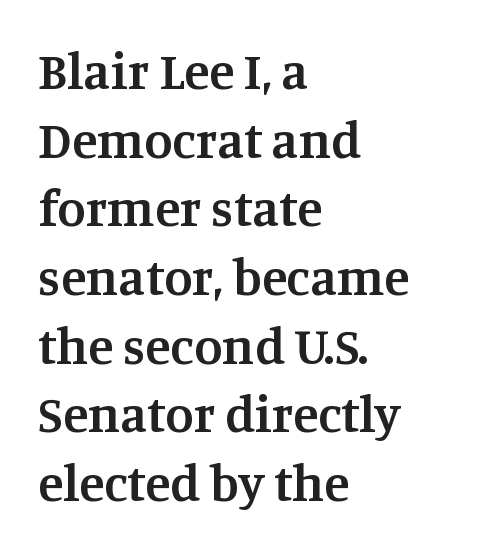
Quick note: not italic, upright. A fair bit of extra ink — the face is semibold, not bold. Caption: multi-line text, flush left, ragged right. The lines sit at an ordinary, default distance from one another. The face used here is proportionally spaced, like ordinary book or web type. I'd call this a serif setting — the letters wear small feet.
